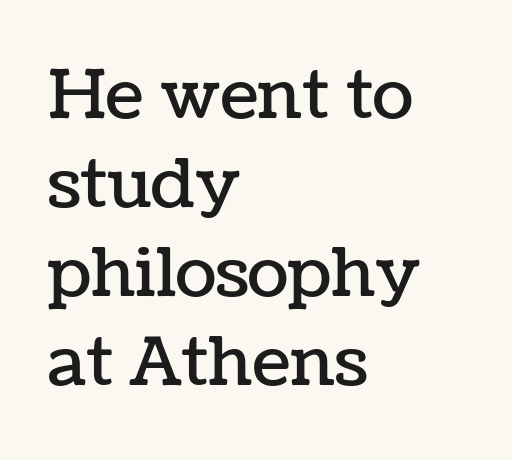
Q: Is the text italic (slanted)? A: No, it is upright.
Q: Is the text underlined? A: No.
Q: How is the paragraph aligned? A: Left-aligned.
Q: Is the spacing between letters normal or unusually wide? A: Normal.
Q: Is the spacing between lines tight, normal or loose? A: Normal.
Q: Width (condensed, normal, or wide)? A: Normal.
Q: Stroke contrast? A: Low.
Q: x-height? A: Medium.
Q: Monospaced? A: No.
